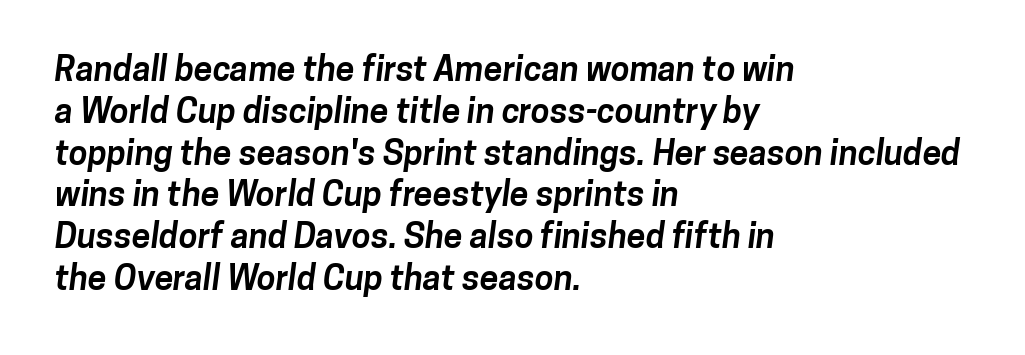
The sample has been set heavy, in full bold. Character widths vary here, with narrow letters taking less room than wide ones. A typesetter would call this zero additional tracking. The glyphs are unaccompanied by any horizontal stroke below them. The text block is weighted toward the left margin, trailing off unevenly rightward. No feet cap the strokes, marking this as sans-serif type.
